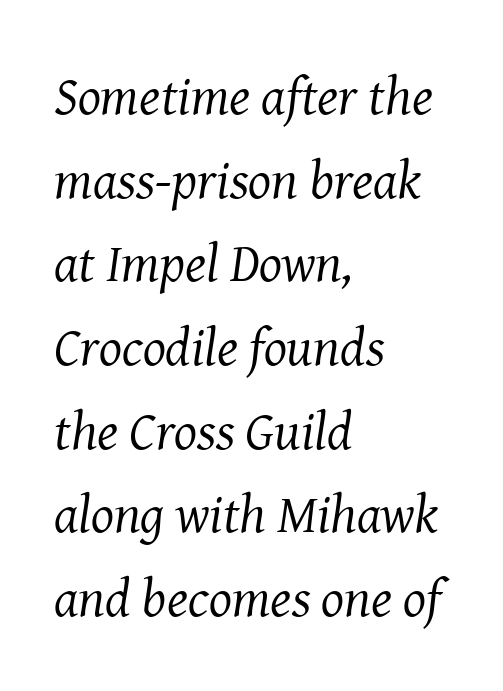
{"serif": "yes", "italic": "yes", "lean": "right", "slant_degrees": 8, "bold": "no", "weight": "regular", "width": "normal", "stroke_contrast": "medium", "x_height": "medium", "monospaced": "no", "underline": "no", "align": "left", "line_spacing": "normal", "line_spacing_ratio": 1.55, "letter_spacing": "normal", "letter_spacing_em": 0.0, "glyph_px": 54}
